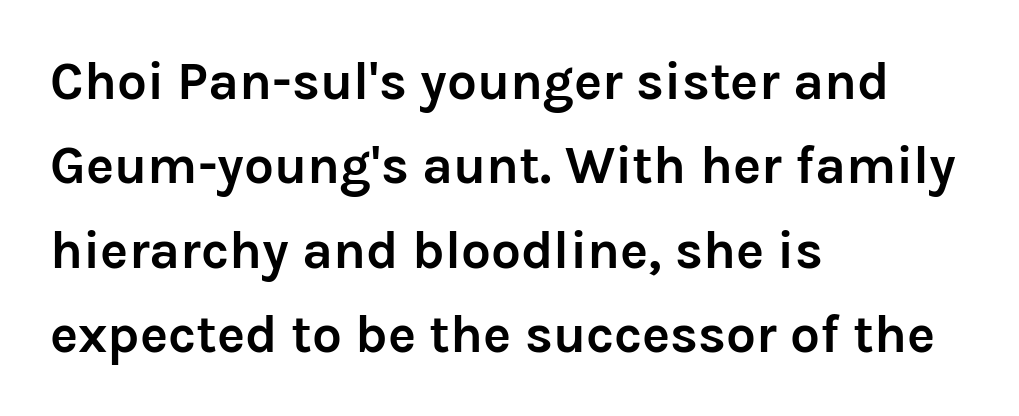
Tall strokes in this sample are plumb rather than angled. Check where the strokes stop: nothing finishes them off — pure sans. Notice how descenders clear the ascenders below comfortably — that's standard leading. A typesetter would call this proportional, since set widths differ per character. Does the copy run flush right? No — it runs flush left.
